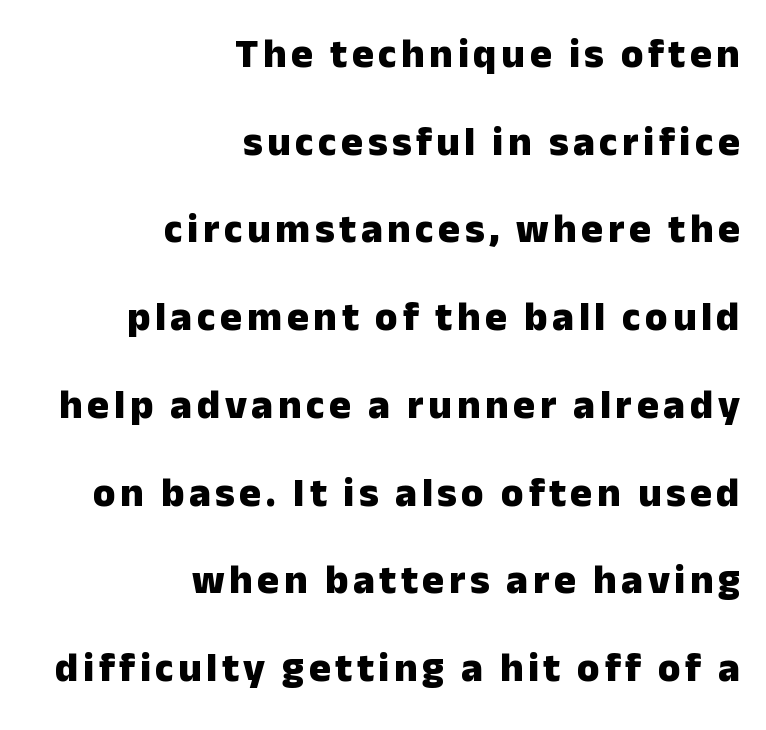
Q: Is the text bold? A: Yes.
Q: Is the text italic (slanted)? A: No, it is upright.
Q: Is the typeface a serif or a sans-serif typeface? A: Sans-serif.
Q: Is the text underlined? A: No.
Q: How is the paragraph aligned? A: Right-aligned.
Q: Is the spacing between lines tight, normal or loose? A: Loose.
Q: Width (condensed, normal, or wide)? A: Normal.
Q: Stroke contrast? A: Low.
Q: x-height? A: Medium.
Q: Monospaced? A: No.
